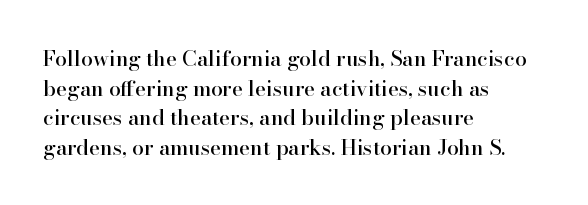
Q: Is the text italic (slanted)? A: No, it is upright.
Q: Is the text underlined? A: No.
Q: How is the paragraph aligned? A: Left-aligned.
Q: Is the spacing between letters normal or unusually wide? A: Normal.
Q: Is the spacing between lines tight, normal or loose? A: Normal.
